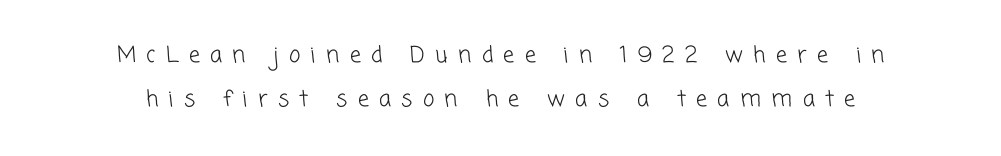
{"bold": "no", "underline": "no", "align": "center", "line_spacing": "loose", "line_spacing_ratio": 1.98, "letter_spacing": "wide", "letter_spacing_em": 0.47, "glyph_px": 22}
